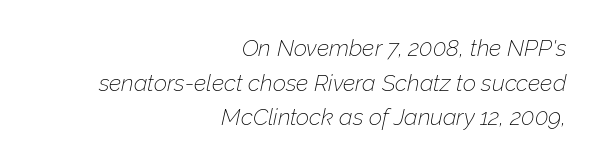
{"italic": "yes", "lean": "right", "slant_degrees": 12, "bold": "no", "underline": "no", "align": "right", "line_spacing": "normal", "line_spacing_ratio": 1.51, "letter_spacing": "normal", "letter_spacing_em": 0.0, "glyph_px": 23}
